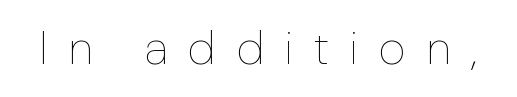
{"italic": "no", "bold": "no", "weight": "thin", "width": "condensed", "stroke_contrast": "low", "x_height": "medium", "monospaced": "no", "underline": "no", "letter_spacing": "wide", "letter_spacing_em": 0.47, "glyph_px": 46}
